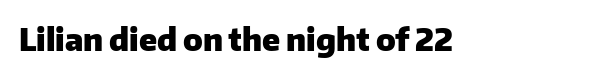
The image shows 31 px heavy sans-serif type, upright; set normal letter spacing, not underlined; low stroke contrast and a medium x-height.
